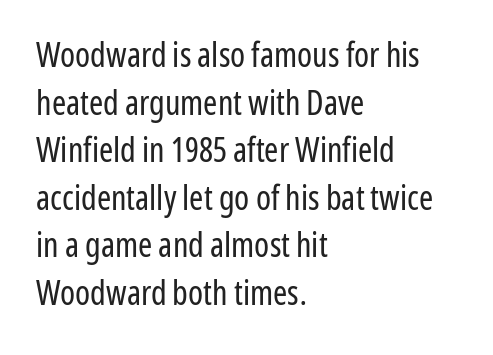
The image shows 34 px regular-weight, condensed sans-serif type, upright; set left-aligned, normal line spacing (1.4x), normal letter spacing, not underlined; low stroke contrast and a medium x-height.
